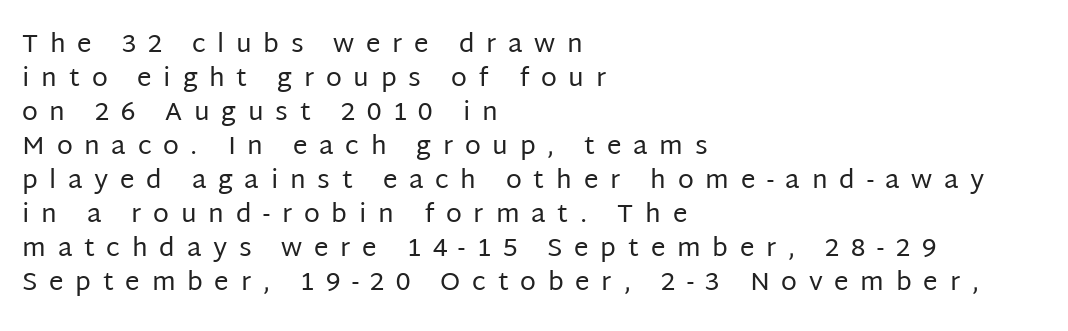
Q: Is the text bold? A: No.
Q: Is the text italic (slanted)? A: No, it is upright.
Q: Is the text underlined? A: No.
Q: How is the paragraph aligned? A: Left-aligned.
Q: Is the spacing between letters normal or unusually wide? A: Unusually wide.
Q: Is the spacing between lines tight, normal or loose? A: Normal.
